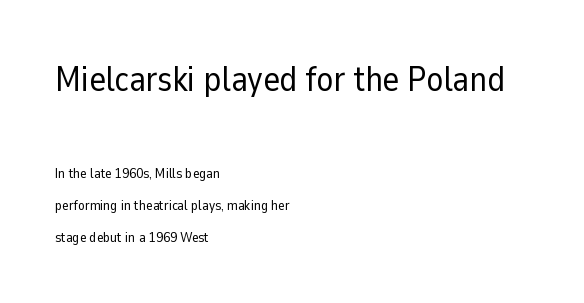
{"serif": "no", "italic": "no", "bold": "no", "weight": "regular", "width": "normal", "stroke_contrast": "low", "x_height": "medium", "monospaced": "no", "underline": "no", "align": "left", "line_spacing": "loose", "line_spacing_ratio": 2.29, "letter_spacing": "normal", "letter_spacing_em": 0.0, "larger_block": "first", "size_ratio": 2.5, "glyph_px": 35}
